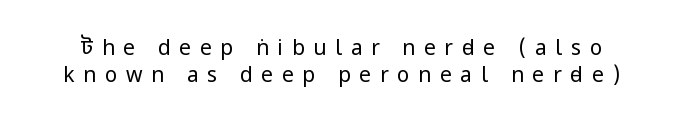
The image shows 21 px text type, upright; set normal line spacing (1.27x), unusually wide letter spacing (+0.41 em), not underlined.
